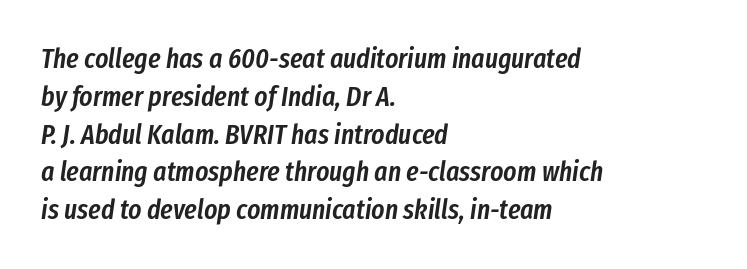
{"italic": "yes", "lean": "right", "slant_degrees": 8, "bold": "semi", "weight": "semibold", "width": "condensed", "stroke_contrast": "low", "x_height": "medium", "monospaced": "no", "underline": "no", "align": "left", "line_spacing": "normal", "line_spacing_ratio": 1.35, "letter_spacing": "normal", "letter_spacing_em": 0.0, "glyph_px": 28}
